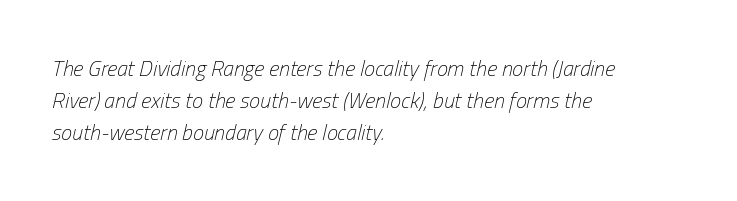
{"italic": "yes", "lean": "right", "slant_degrees": 13, "bold": "no", "underline": "no", "align": "left", "line_spacing": "normal", "line_spacing_ratio": 1.46, "letter_spacing": "normal", "letter_spacing_em": 0.0, "glyph_px": 22}
